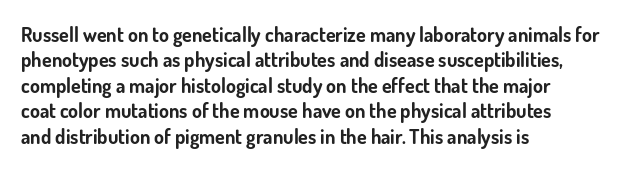
{"italic": "no", "bold": "yes", "underline": "no", "align": "left", "line_spacing": "normal", "line_spacing_ratio": 1.27, "letter_spacing": "normal", "letter_spacing_em": 0.0, "glyph_px": 20}
